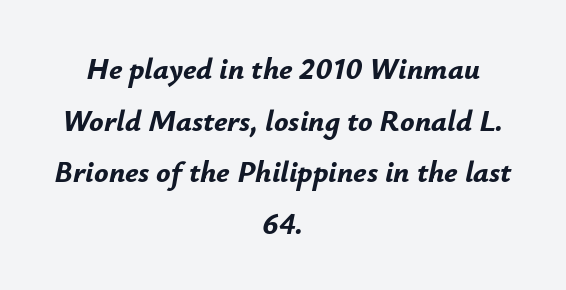
If you folded the block vertically in half, each line would mirror itself in length. The glyphs have the mass of a bold cut. Short note: letters normally spaced. Rendered with sloped, italic letterforms.
